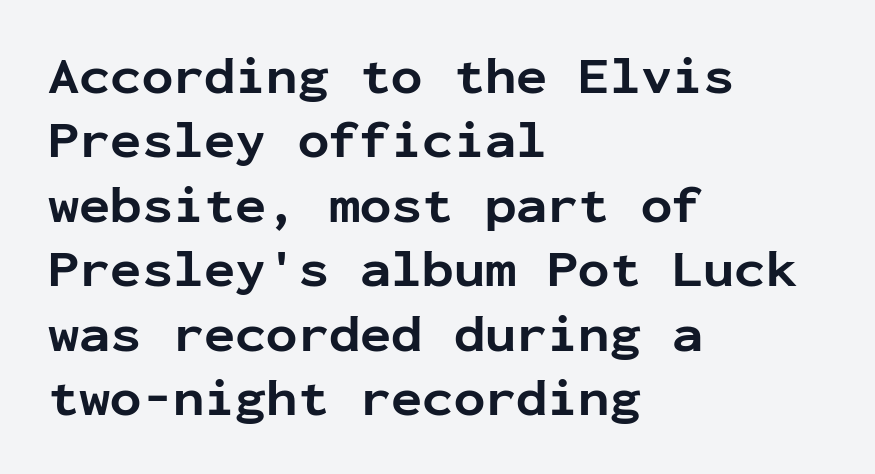
Q: Is the text bold? A: Yes.
Q: Is the text italic (slanted)? A: No, it is upright.
Q: Is the typeface a serif or a sans-serif typeface? A: Sans-serif.
Q: Is the text underlined? A: No.
Q: How is the paragraph aligned? A: Left-aligned.
Q: Is the spacing between letters normal or unusually wide? A: Normal.
Q: Width (condensed, normal, or wide)? A: Normal.
Q: Stroke contrast? A: Low.
Q: x-height? A: Medium.
Q: Monospaced? A: Yes.
